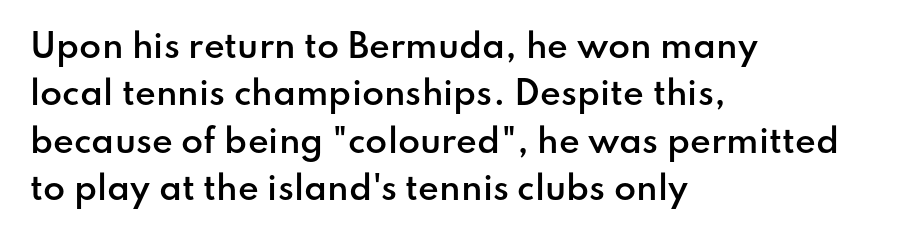
In terms of weight, the rendering is demibold, just under bold. How are the letters spaced? Ordinarily, with no added tracking. The lettering stays uniformly vertical, giving the passage a roman look. Successive baselines arrive at the customary interval. These lines are composed in type without serifs.
